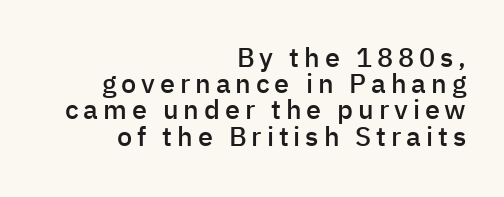
The image shows 27 px text type, upright; set right-aligned, tight line spacing (0.97x), not underlined.
